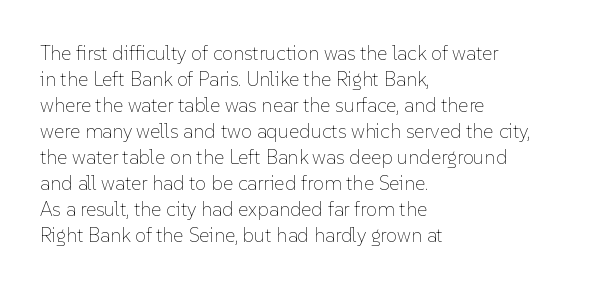
{"italic": "no", "bold": "no", "underline": "no", "align": "left", "line_spacing": "normal", "line_spacing_ratio": 1.3, "letter_spacing": "normal", "letter_spacing_em": 0.0, "glyph_px": 20}
